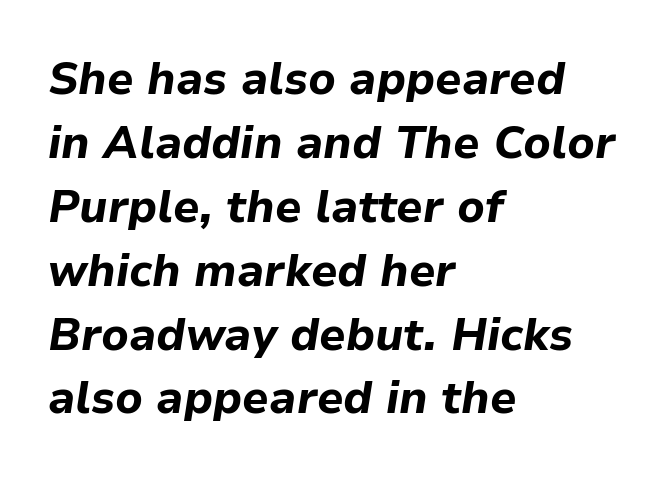
{"italic": "yes", "lean": "right", "slant_degrees": 9, "bold": "yes", "weight": "bold", "width": "normal", "stroke_contrast": "low", "x_height": "medium", "monospaced": "no", "underline": "no", "align": "left", "line_spacing": "normal", "line_spacing_ratio": 1.42, "letter_spacing": "normal", "letter_spacing_em": 0.0, "glyph_px": 45}
